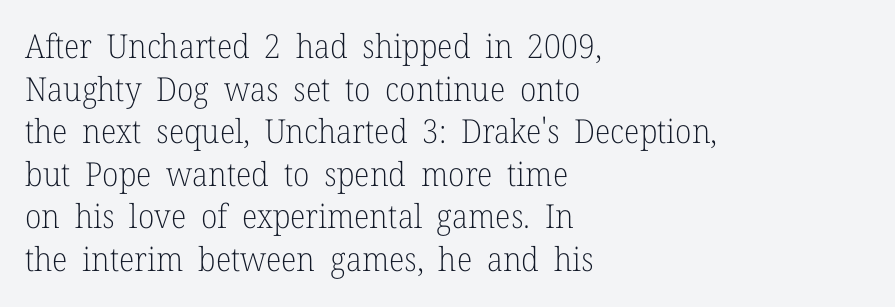
The image shows 33 px light serif type, upright; set left-aligned, normal line spacing (1.29x), normal letter spacing, not underlined; low stroke contrast and a medium x-height.
